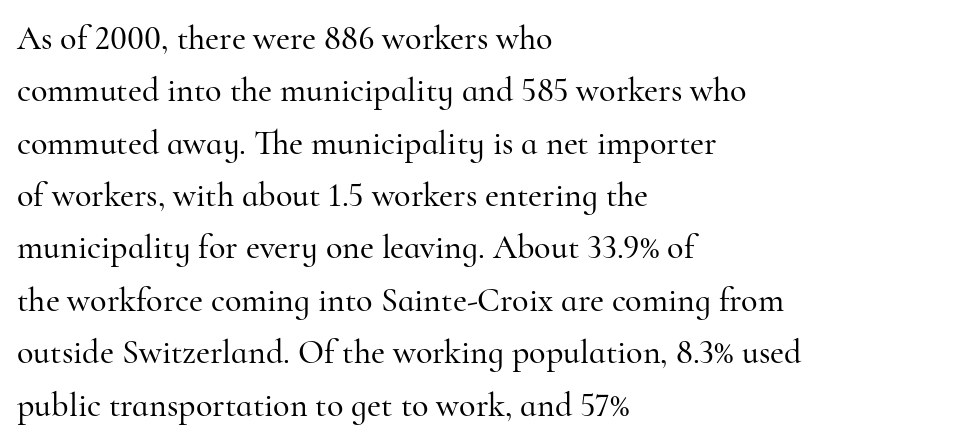
Reading down the column, the eye jumps a familiar distance to each next line. Plain, unruled lines of type. The gaps between neighbouring characters are ordinary and unremarkable. The lines in this sample share a left origin and differ only in where they stop. Tall strokes in this sample are plumb rather than angled. Each letter keeps its own natural width here, so spacing adapts to shape.
